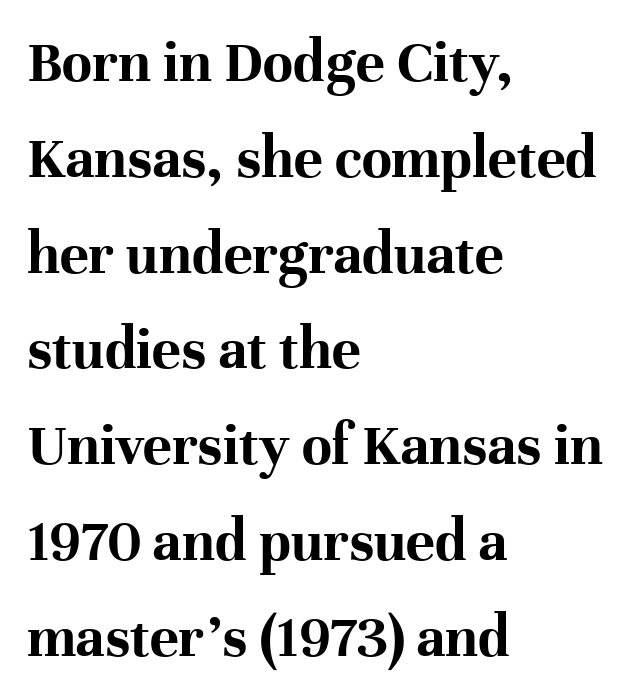
The image shows 61 px bold serif type, upright; set left-aligned, normal line spacing (1.57x), normal letter spacing, not underlined; high stroke contrast and a medium x-height.
